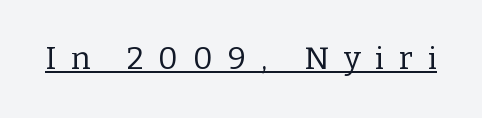
{"serif": "yes", "italic": "no", "bold": "no", "weight": "regular", "width": "normal", "stroke_contrast": "low", "x_height": "medium", "monospaced": "no", "underline": "yes", "letter_spacing": "wide", "letter_spacing_em": 0.48, "glyph_px": 31}
